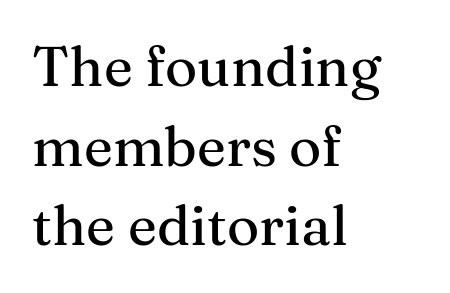
Q: Is the text italic (slanted)? A: No, it is upright.
Q: Is the typeface a serif or a sans-serif typeface? A: Serif.
Q: Is the text underlined? A: No.
Q: How is the paragraph aligned? A: Left-aligned.
Q: Is the spacing between letters normal or unusually wide? A: Normal.
Q: Is the spacing between lines tight, normal or loose? A: Normal.
Q: Width (condensed, normal, or wide)? A: Normal.
Q: Stroke contrast? A: Medium.
Q: x-height? A: Medium.
Q: Monospaced? A: No.
